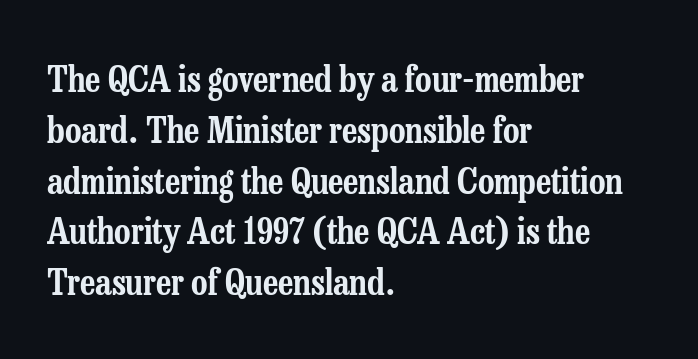
{"serif": "yes", "italic": "no", "width": "condensed", "stroke_contrast": "low", "x_height": "medium", "monospaced": "no", "underline": "no", "align": "left", "line_spacing": "normal", "line_spacing_ratio": 1.41, "letter_spacing": "normal", "letter_spacing_em": 0.0, "glyph_px": 36}
